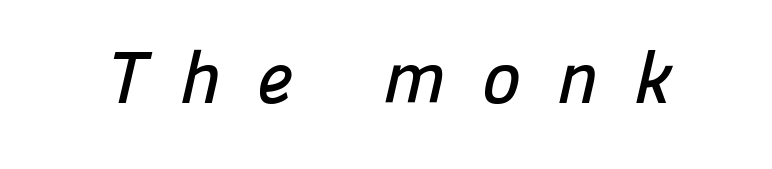
{"serif": "no", "width": "normal", "stroke_contrast": "low", "x_height": "medium", "monospaced": "no", "underline": "no", "letter_spacing": "wide", "letter_spacing_em": 0.48, "glyph_px": 74}
